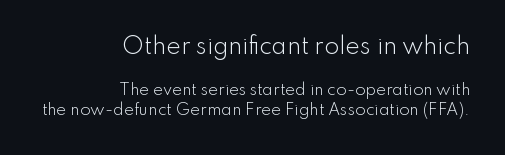
The image shows 22 px text type, upright; set right-aligned, normal line spacing (1.34x), normal letter spacing, not underlined; the first (top) block is 1.47x larger.
